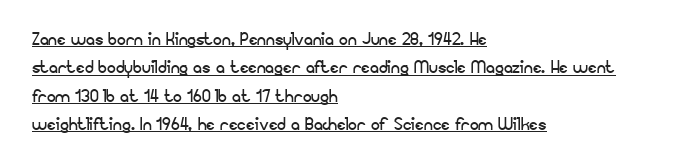
Q: Is the text bold? A: No.
Q: Is the text italic (slanted)? A: No, it is upright.
Q: Is the text underlined? A: Yes.
Q: How is the paragraph aligned? A: Left-aligned.
Q: Is the spacing between letters normal or unusually wide? A: Normal.
Q: Is the spacing between lines tight, normal or loose? A: Normal.
